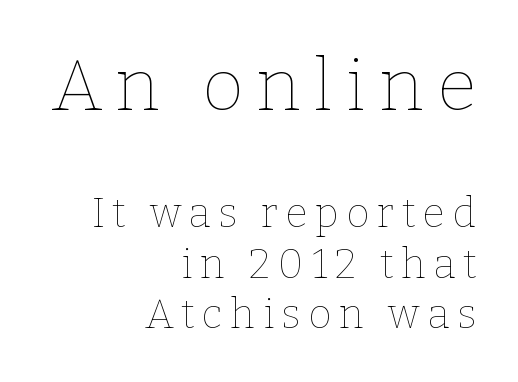
{"italic": "no", "bold": "no", "weight": "thin", "width": "normal", "stroke_contrast": "low", "x_height": "medium", "monospaced": "no", "underline": "no", "align": "right", "line_spacing_ratio": 1.23, "larger_block": "first", "size_ratio": 1.76, "glyph_px": 72}
